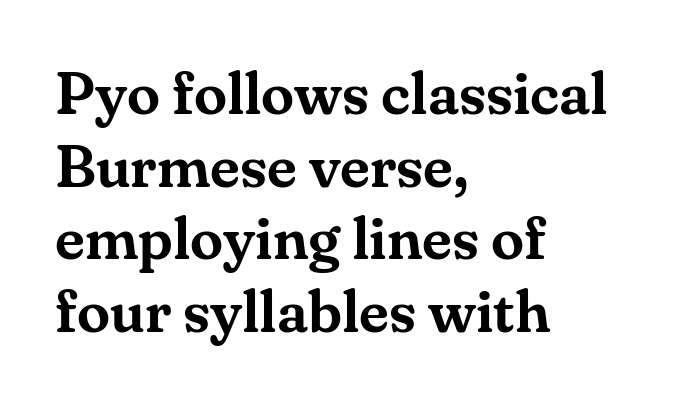
Nobody drew a line under any word here. Looks like regular typesetting: each glyph gets only the width it needs. Italic? Not at all — the glyphs are vertical. Left-aligned paragraph, ragged on the right. There is no visible air inserted between adjacent glyphs.
